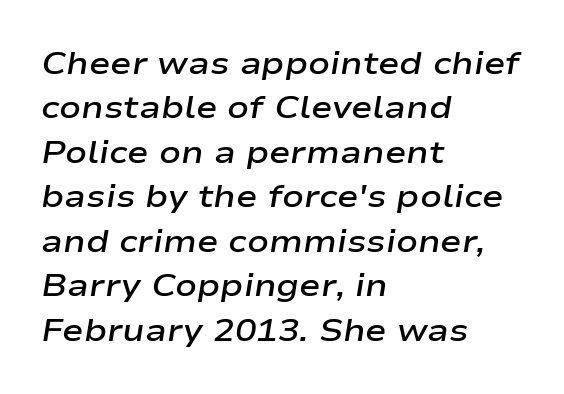
Q: Is the text bold? A: Semi-bold.
Q: Is the text italic (slanted)? A: Yes, it leans right by about 9 degrees.
Q: Is the text underlined? A: No.
Q: How is the paragraph aligned? A: Left-aligned.
Q: Is the spacing between letters normal or unusually wide? A: Normal.
Q: Is the spacing between lines tight, normal or loose? A: Normal.
Q: Width (condensed, normal, or wide)? A: Wide.
Q: Stroke contrast? A: Low.
Q: x-height? A: Medium.
Q: Monospaced? A: No.
